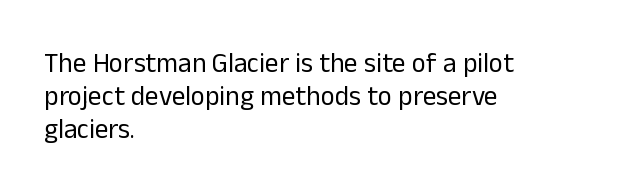
Q: Is the text bold? A: No.
Q: Is the text italic (slanted)? A: No, it is upright.
Q: Is the text underlined? A: No.
Q: How is the paragraph aligned? A: Left-aligned.
Q: Is the spacing between letters normal or unusually wide? A: Normal.
